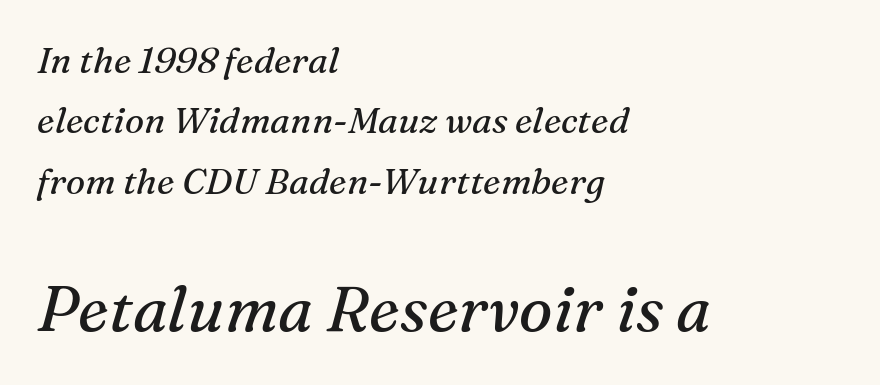
Q: Is the text bold? A: No.
Q: Is the text italic (slanted)? A: Yes, it leans right by about 16 degrees.
Q: Is the typeface a serif or a sans-serif typeface? A: Serif.
Q: Is the text underlined? A: No.
Q: How is the paragraph aligned? A: Left-aligned.
Q: Is the spacing between letters normal or unusually wide? A: Normal.
Q: Is the spacing between lines tight, normal or loose? A: Normal.
Q: Which block of text is set in a larger size, the first (top) or the second (bottom)? A: The second (bottom) one.
Q: Width (condensed, normal, or wide)? A: Normal.
Q: Stroke contrast? A: Medium.
Q: x-height? A: Medium.
Q: Monospaced? A: No.
